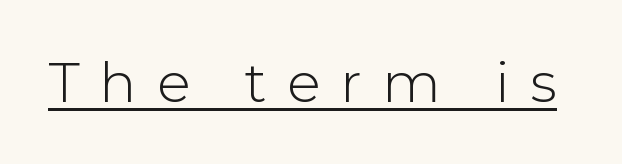
The image shows 55 px light sans-serif type, upright; set unusually wide letter spacing (+0.37 em), underlined; low stroke contrast and a medium x-height.
